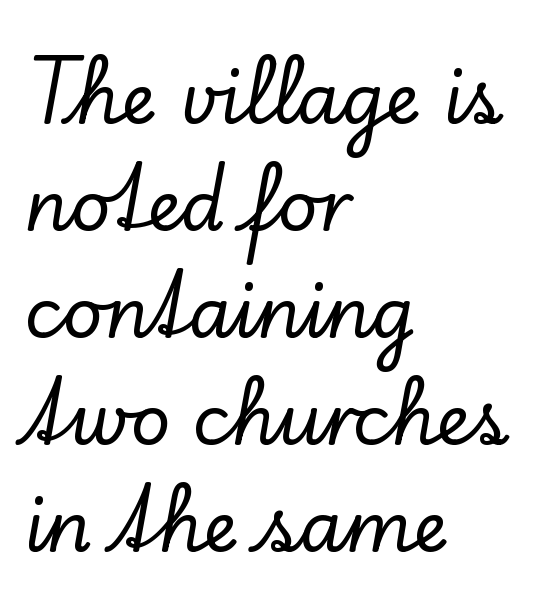
The image shows 70 px serif type; set left-aligned, normal line spacing (1.53x), normal letter spacing, not underlined; low stroke contrast and a small x-height.
